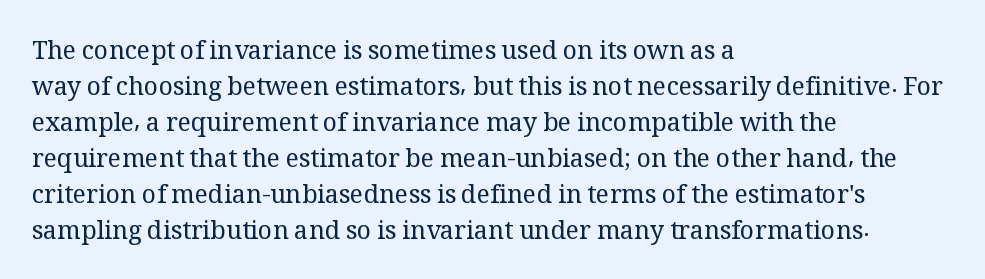
Q: Is the text bold? A: No.
Q: Is the text italic (slanted)? A: No, it is upright.
Q: Is the text underlined? A: No.
Q: How is the paragraph aligned? A: Left-aligned.
Q: Is the spacing between letters normal or unusually wide? A: Normal.
Q: Is the spacing between lines tight, normal or loose? A: Normal.
